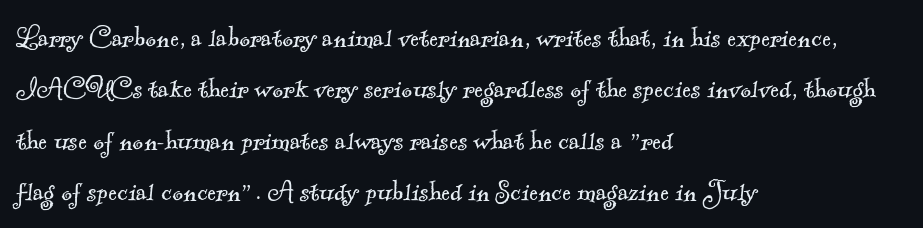
Default kerning and tracking; the words read as compact shapes. The baseline area is clear. Leftover space on each line is placed entirely after the last word. Varying glyph widths throughout — classic text-font behaviour. Interline gaps are of average width in this sample. Summary of weight: not heavy and not bold.
